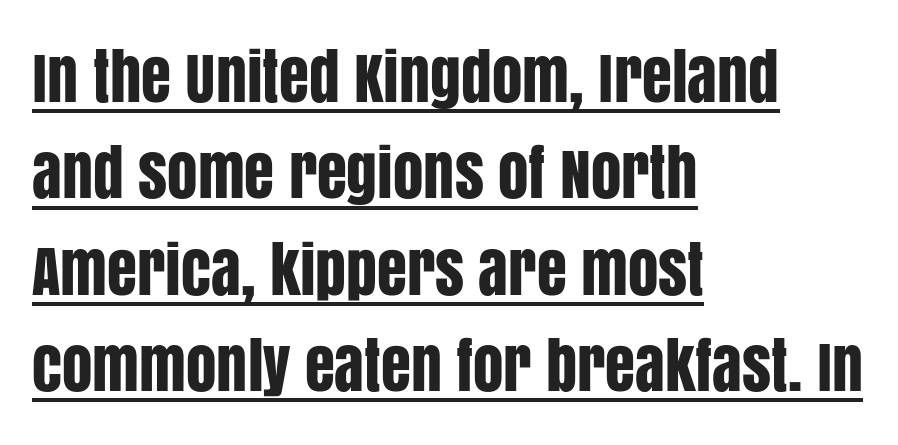
The rendered words wear a rule along their underside. If you drew a line through each stem, it would be perfectly vertical. One-word summary of the alignment: left. Note the varied advance widths — an 'i' is clearly narrower than an 'm'. Vertically, the passage feels balanced, rows spaced as you'd expect. Stroke terminals: plain, sans-serif.
